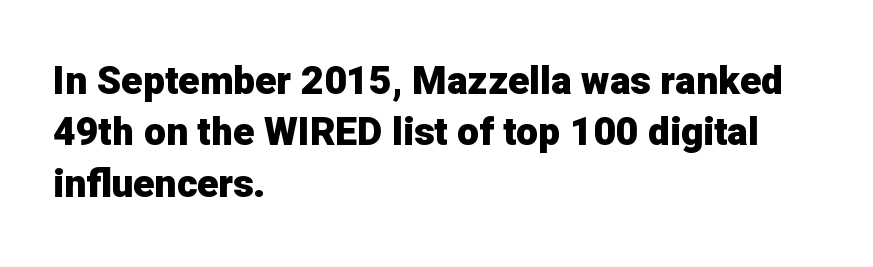
The image shows 39 px heavy sans-serif type, upright; set left-aligned, normal line spacing (1.32x), normal letter spacing, not underlined; low stroke contrast and a medium x-height.
